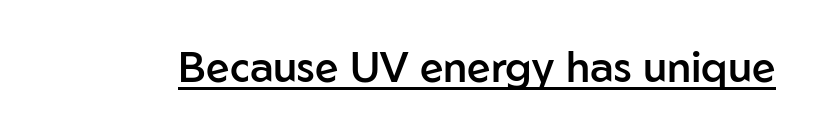
The image shows 42 px semibold sans-serif type, upright; set normal letter spacing, underlined; low stroke contrast and a medium x-height.
